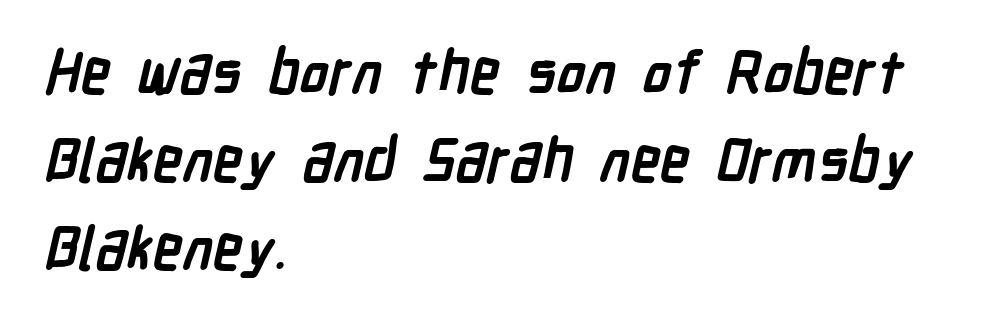
A typesetter would call this proportional, since set widths differ per character. Clear beneath every line of the passage. Does extra space separate the letters? No, they use regular spacing. Regarding leading, the lines here are spaced in the standard way.
